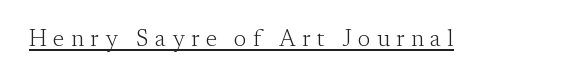
Q: Is the text bold? A: No.
Q: Is the text italic (slanted)? A: No, it is upright.
Q: Is the text underlined? A: Yes.
Q: Is the spacing between letters normal or unusually wide? A: Unusually wide.
